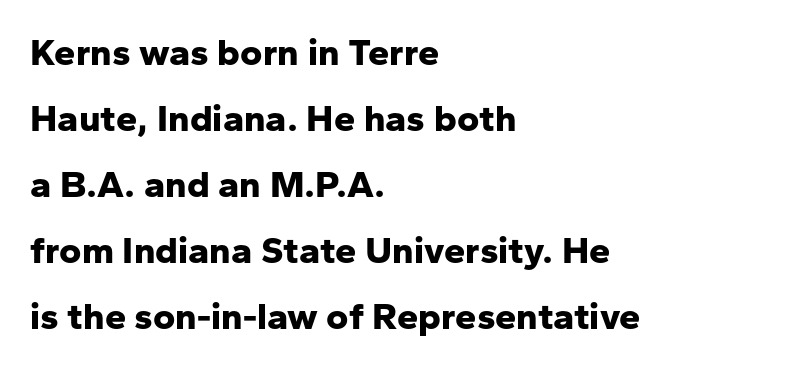
The image shows 38 px bold sans-serif type, upright; set left-aligned, line spacing 1.74x, normal letter spacing, not underlined; low stroke contrast and a medium x-height.
